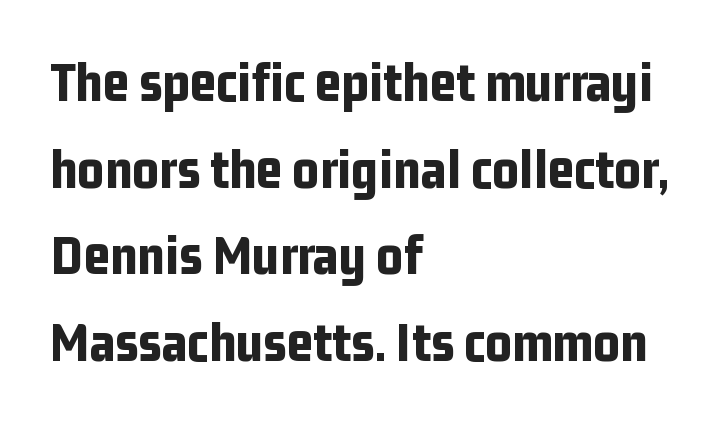
The image shows 57 px bold, condensed sans-serif type, upright; set left-aligned, normal line spacing (1.52x), normal letter spacing, not underlined; low stroke contrast and a medium x-height.
